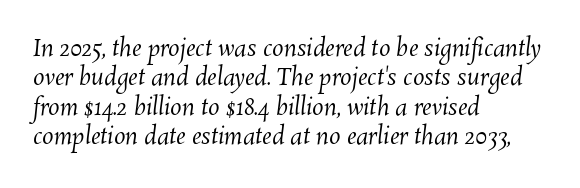
The image shows 23 px text type; set left-aligned, normal line spacing (1.28x), normal letter spacing, not underlined.
